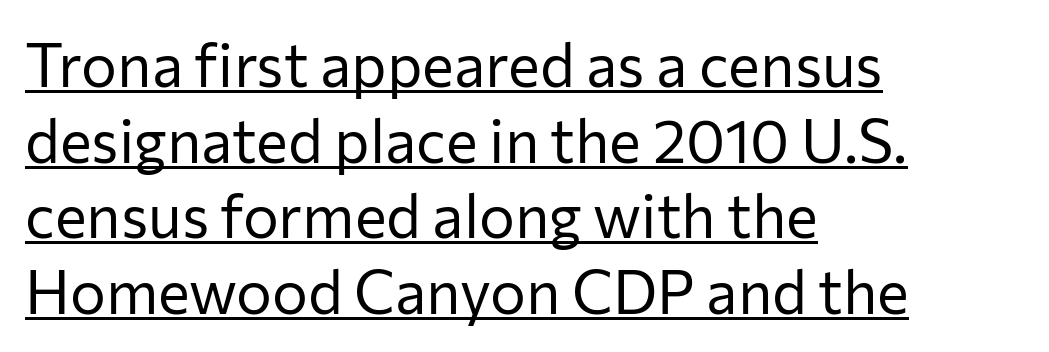
Q: Is the text bold? A: No.
Q: Is the text italic (slanted)? A: No, it is upright.
Q: Is the typeface a serif or a sans-serif typeface? A: Sans-serif.
Q: Is the text underlined? A: Yes.
Q: How is the paragraph aligned? A: Left-aligned.
Q: Is the spacing between letters normal or unusually wide? A: Normal.
Q: Is the spacing between lines tight, normal or loose? A: Normal.
Q: Width (condensed, normal, or wide)? A: Normal.
Q: Stroke contrast? A: Low.
Q: x-height? A: Medium.
Q: Monospaced? A: No.
